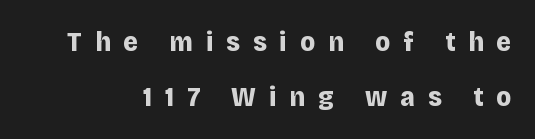
Q: Is the text bold? A: Yes.
Q: Is the text italic (slanted)? A: No, it is upright.
Q: Is the typeface a serif or a sans-serif typeface? A: Sans-serif.
Q: Is the text underlined? A: No.
Q: Is the spacing between letters normal or unusually wide? A: Unusually wide.
Q: Is the spacing between lines tight, normal or loose? A: Loose.
Q: Width (condensed, normal, or wide)? A: Normal.
Q: Stroke contrast? A: Low.
Q: x-height? A: Large.
Q: Monospaced? A: No.
